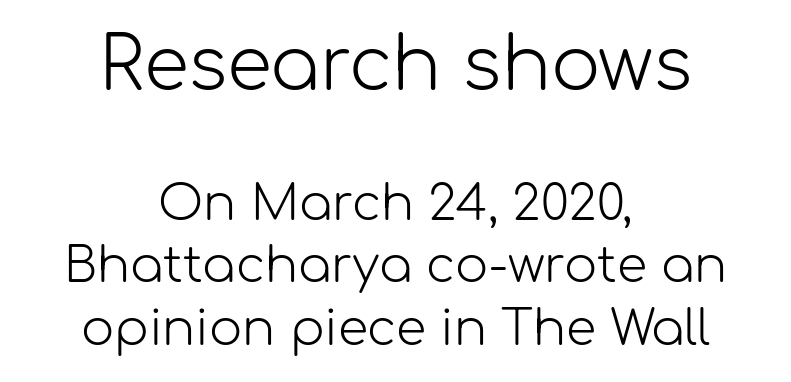
Q: Is the text bold? A: No.
Q: Is the text italic (slanted)? A: No, it is upright.
Q: Is the typeface a serif or a sans-serif typeface? A: Sans-serif.
Q: Is the text underlined? A: No.
Q: How is the paragraph aligned? A: Centered.
Q: Is the spacing between letters normal or unusually wide? A: Normal.
Q: Is the spacing between lines tight, normal or loose? A: Normal.
Q: Which block of text is set in a larger size, the first (top) or the second (bottom)? A: The first (top) one.
Q: Width (condensed, normal, or wide)? A: Normal.
Q: Stroke contrast? A: Low.
Q: x-height? A: Medium.
Q: Monospaced? A: No.
